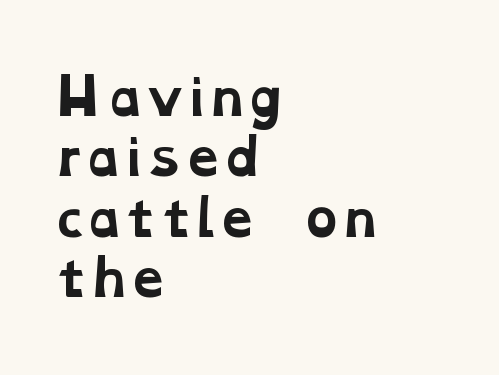
The image shows 49 px bold, wide serif type; set left-aligned, line spacing 1.23x, normal letter spacing, not underlined; low stroke contrast and a medium x-height.
